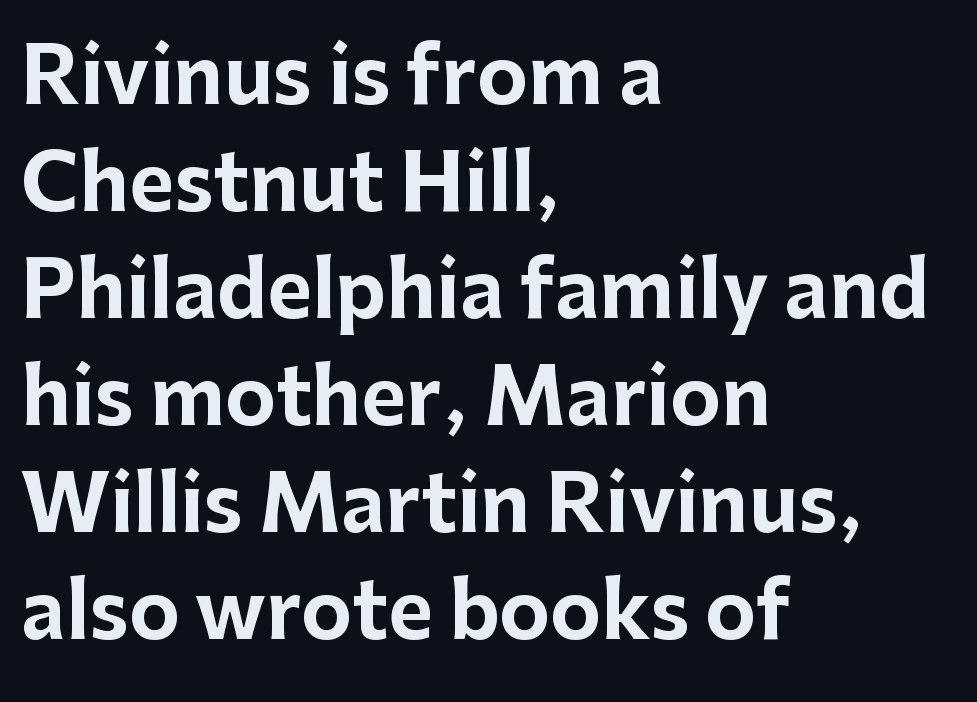
Q: Is the text bold? A: Yes.
Q: Is the text italic (slanted)? A: No, it is upright.
Q: Is the typeface a serif or a sans-serif typeface? A: Sans-serif.
Q: Is the text underlined? A: No.
Q: How is the paragraph aligned? A: Left-aligned.
Q: Is the spacing between letters normal or unusually wide? A: Normal.
Q: Is the spacing between lines tight, normal or loose? A: Normal.
Q: Width (condensed, normal, or wide)? A: Normal.
Q: Stroke contrast? A: Low.
Q: x-height? A: Medium.
Q: Monospaced? A: No.
